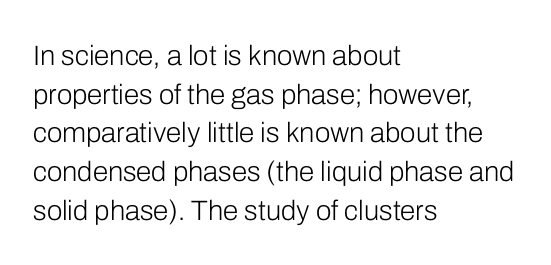
The image shows 28 px light sans-serif type, upright; set left-aligned, normal line spacing (1.38x), normal letter spacing, not underlined; low stroke contrast and a medium x-height.
